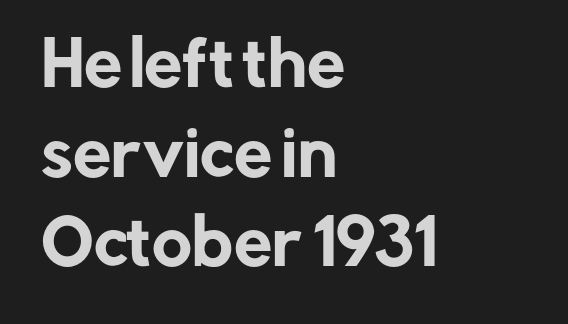
{"serif": "no", "italic": "no", "width": "normal", "stroke_contrast": "low", "x_height": "medium", "monospaced": "no", "underline": "no", "align": "left", "line_spacing": "normal", "line_spacing_ratio": 1.47, "letter_spacing": "normal", "letter_spacing_em": 0.0, "glyph_px": 61}
